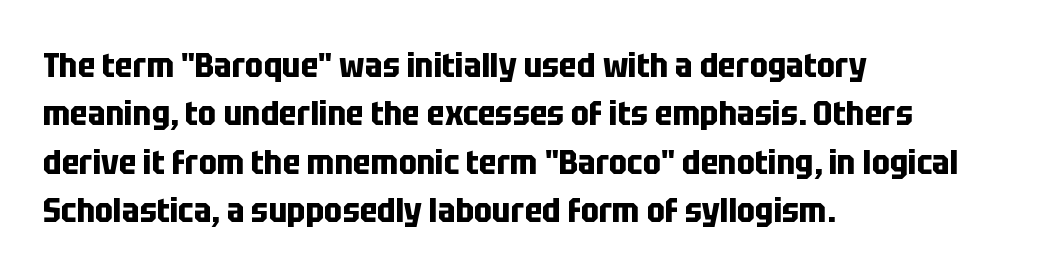
{"serif": "no", "italic": "no", "bold": "yes", "weight": "bold", "width": "condensed", "stroke_contrast": "low", "x_height": "large", "monospaced": "no", "underline": "no", "align": "left", "line_spacing": "normal", "line_spacing_ratio": 1.42, "letter_spacing": "normal", "letter_spacing_em": 0.0, "glyph_px": 34}
